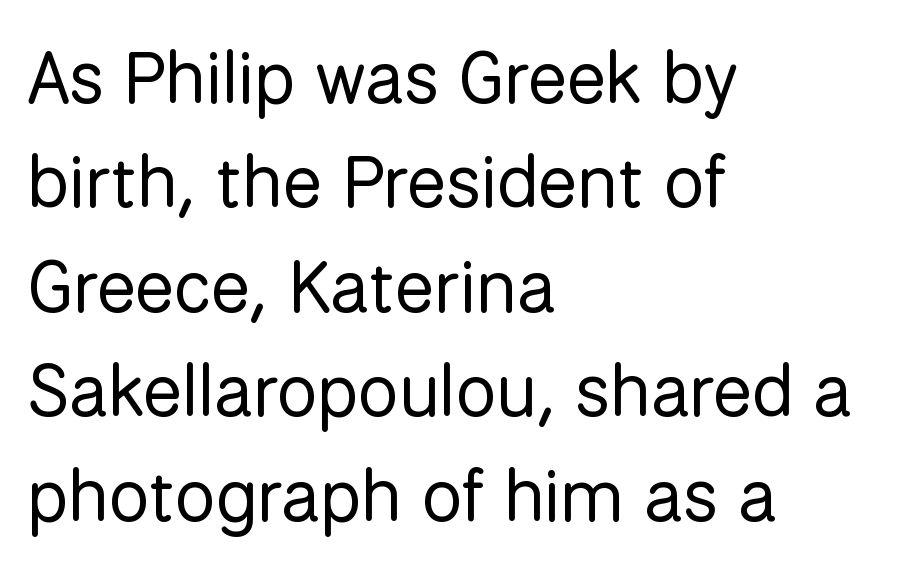
The image shows 73 px regular-weight sans-serif type, upright; set left-aligned, normal line spacing (1.43x), normal letter spacing, not underlined; low stroke contrast and a medium x-height.
